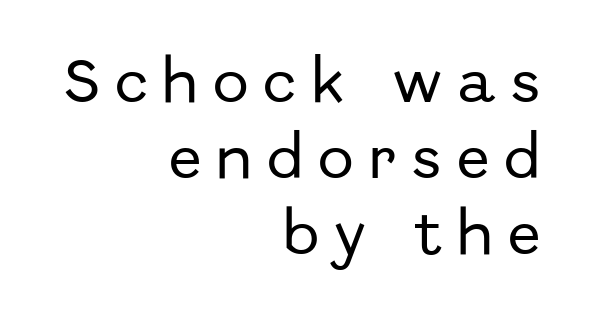
The image shows 48 px sans-serif type, upright; set right-aligned, normal line spacing (1.58x), unusually wide letter spacing (+0.32 em), not underlined; low stroke contrast and a medium x-height.
